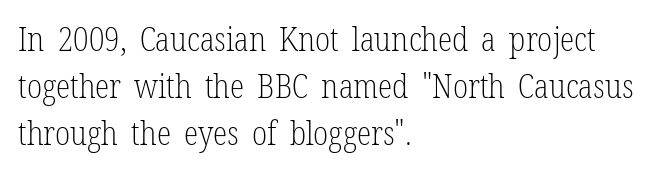
Think standard paragraph weight, or any step lighter than that. The letters sit at their default tracking, neither squeezed nor spread. Do the characters align in a grid? No, the font is proportional. Descender tails drop into unmarked territory. This sample keeps an unexceptional amount of space between lines. These lines are set flush left with a ragged right edge.
